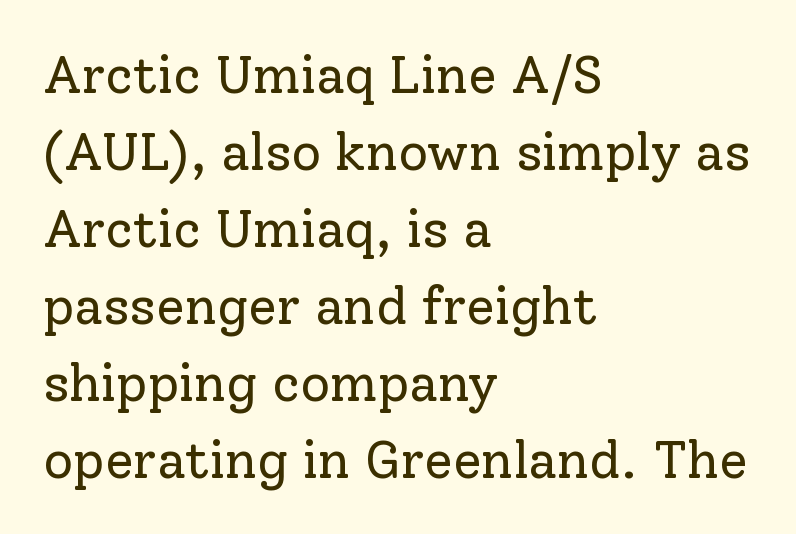
{"serif": "yes", "italic": "no", "bold": "no", "weight": "regular", "width": "normal", "stroke_contrast": "low", "x_height": "medium", "monospaced": "no", "underline": "no", "align": "left", "line_spacing": "normal", "line_spacing_ratio": 1.48, "letter_spacing": "normal", "letter_spacing_em": 0.0, "glyph_px": 52}
